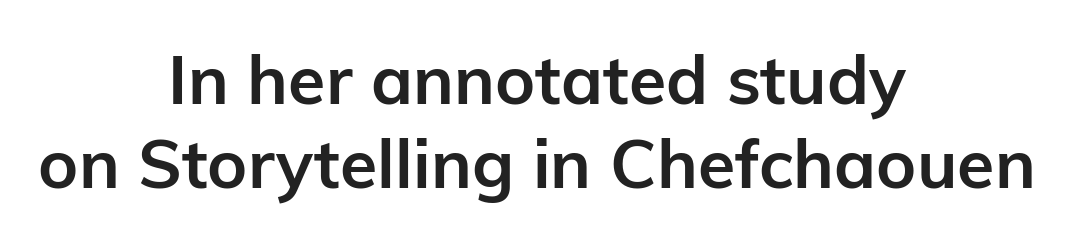
Q: Is the text bold? A: Yes.
Q: Is the text italic (slanted)? A: No, it is upright.
Q: Is the typeface a serif or a sans-serif typeface? A: Sans-serif.
Q: Is the text underlined? A: No.
Q: How is the paragraph aligned? A: Centered.
Q: Is the spacing between letters normal or unusually wide? A: Normal.
Q: Width (condensed, normal, or wide)? A: Normal.
Q: Stroke contrast? A: Low.
Q: x-height? A: Medium.
Q: Monospaced? A: No.
